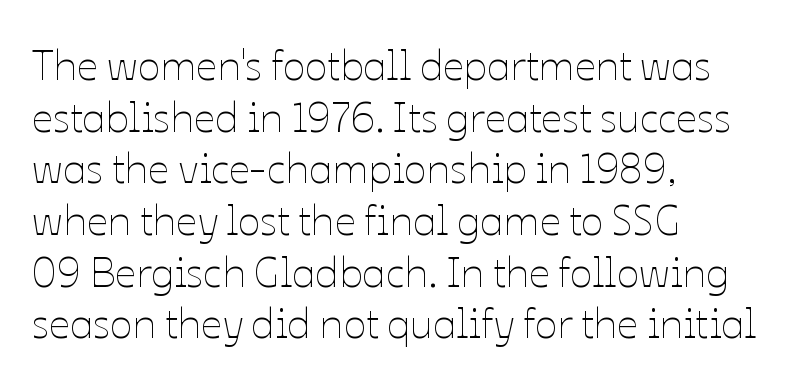
Unbolded letterforms with no extra heft. Does extra space separate the letters? No, they use regular spacing. The space directly below the letters is spotless. Proportional: the letters do not fall into vertical columns.
